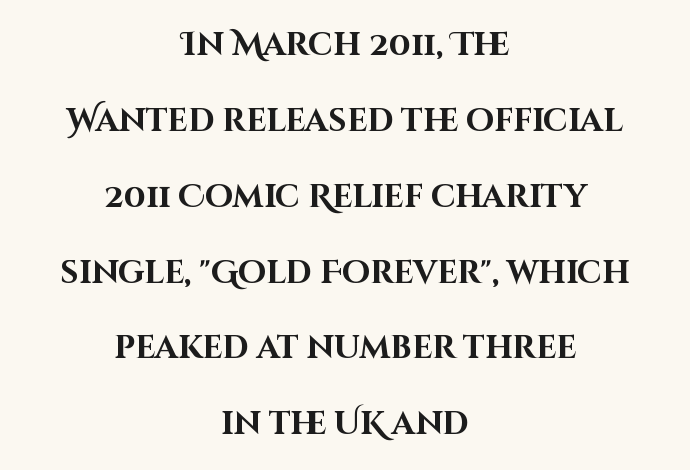
If you folded the block vertically in half, each line would mirror itself in length. This rendering employs a face without finishing strokes, i.e., a sans-serif. Think of a printed novel: that variable character pitch is what you see here. A typesetter would call this leading open, well beyond the default. The tracking reads as untouched default to a designer's eye. Decoration check: the copy has no underline.
